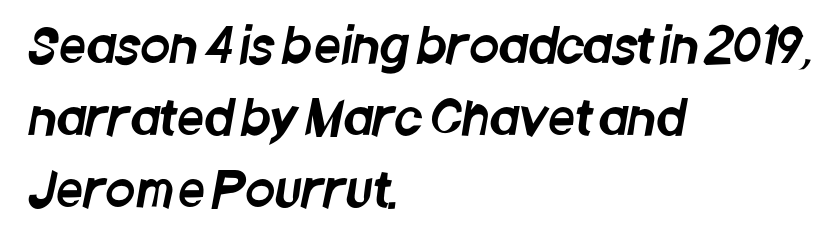
Q: Is the typeface a serif or a sans-serif typeface? A: Sans-serif.
Q: Is the text underlined? A: No.
Q: How is the paragraph aligned? A: Left-aligned.
Q: Is the spacing between letters normal or unusually wide? A: Normal.
Q: Is the spacing between lines tight, normal or loose? A: Normal.
Q: Width (condensed, normal, or wide)? A: Condensed.
Q: Stroke contrast? A: Low.
Q: x-height? A: Large.
Q: Monospaced? A: No.
